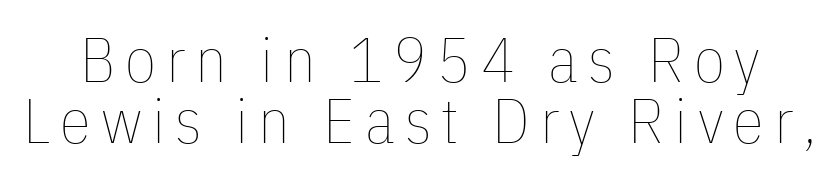
Q: Is the text bold? A: No.
Q: Is the text italic (slanted)? A: No, it is upright.
Q: Is the text underlined? A: No.
Q: Is the spacing between lines tight, normal or loose? A: Tight.
Q: Width (condensed, normal, or wide)? A: Condensed.
Q: Stroke contrast? A: Low.
Q: x-height? A: Medium.
Q: Monospaced? A: No.
